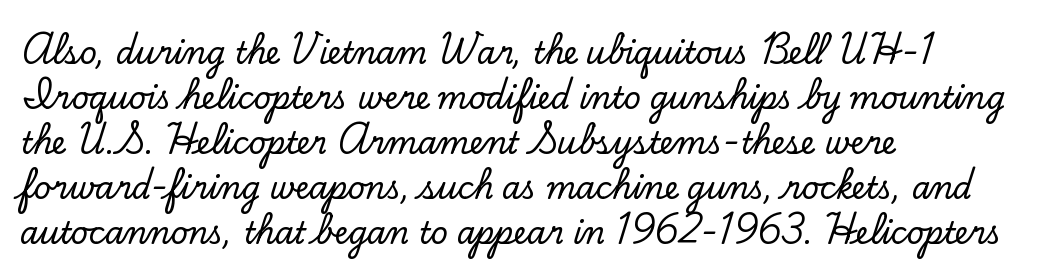
Q: Is the text italic (slanted)? A: Yes.
Q: Is the typeface a serif or a sans-serif typeface? A: Serif.
Q: Is the text underlined? A: No.
Q: How is the paragraph aligned? A: Left-aligned.
Q: Is the spacing between letters normal or unusually wide? A: Normal.
Q: Is the spacing between lines tight, normal or loose? A: Normal.
Q: Width (condensed, normal, or wide)? A: Normal.
Q: Stroke contrast? A: Low.
Q: x-height? A: Small.
Q: Monospaced? A: No.
